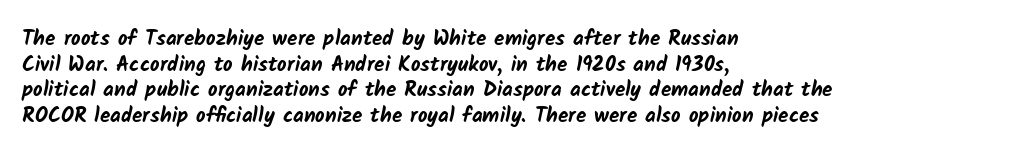
Q: Is the text bold? A: Yes.
Q: Is the text underlined? A: No.
Q: How is the paragraph aligned? A: Left-aligned.
Q: Is the spacing between letters normal or unusually wide? A: Normal.
